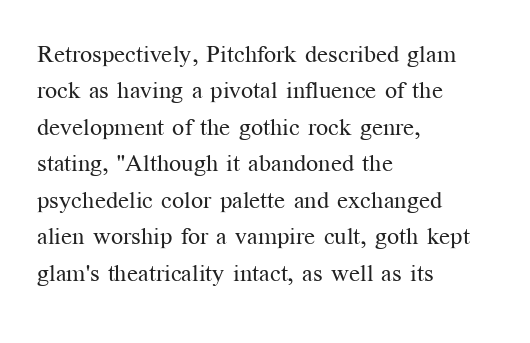
{"italic": "no", "bold": "no", "underline": "no", "align": "left", "line_spacing": "normal", "line_spacing_ratio": 1.52, "letter_spacing": "normal", "letter_spacing_em": 0.0, "glyph_px": 24}
